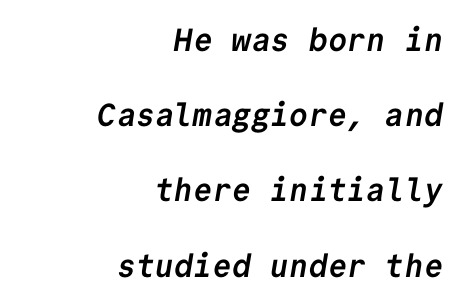
{"serif": "no", "bold": "yes", "weight": "semibold", "width": "normal", "stroke_contrast": "low", "x_height": "medium", "monospaced": "yes", "underline": "no", "align": "right", "line_spacing": "loose", "line_spacing_ratio": 2.35, "letter_spacing": "normal", "letter_spacing_em": 0.0, "glyph_px": 32}
